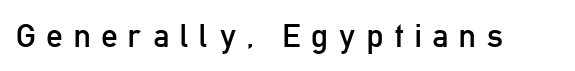
The image shows 33 px regular-weight, condensed sans-serif type, upright; set unusually wide letter spacing (+0.32 em), not underlined; low stroke contrast and a medium x-height.
